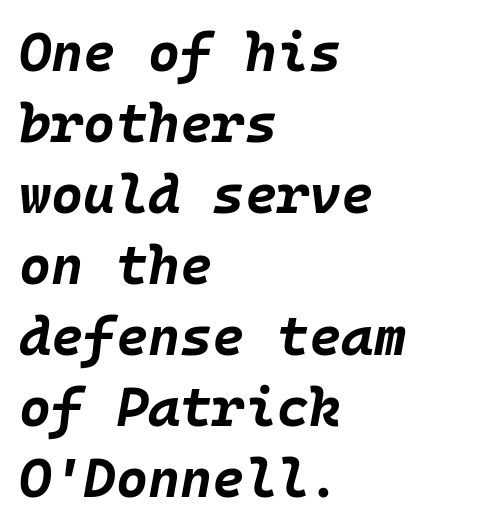
The leading is moderate, giving the passage an even texture. This sample has the even, mechanical cadence of fixed-width lettering. Each line starts at the same left margin while the right side varies. Notice how the stems are inclined rather than vertical — that's the hallmark of italics.
